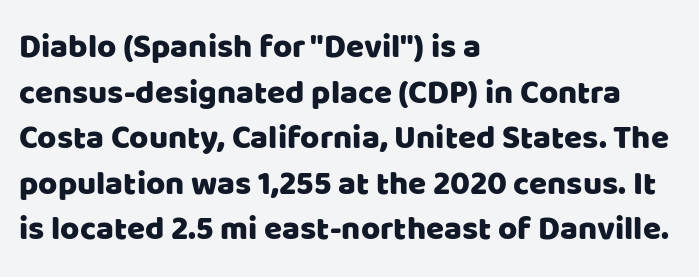
Q: Is the text italic (slanted)? A: No, it is upright.
Q: Is the typeface a serif or a sans-serif typeface? A: Sans-serif.
Q: Is the text underlined? A: No.
Q: How is the paragraph aligned? A: Left-aligned.
Q: Is the spacing between letters normal or unusually wide? A: Normal.
Q: Is the spacing between lines tight, normal or loose? A: Normal.
Q: Width (condensed, normal, or wide)? A: Normal.
Q: Stroke contrast? A: Low.
Q: x-height? A: Large.
Q: Monospaced? A: No.
